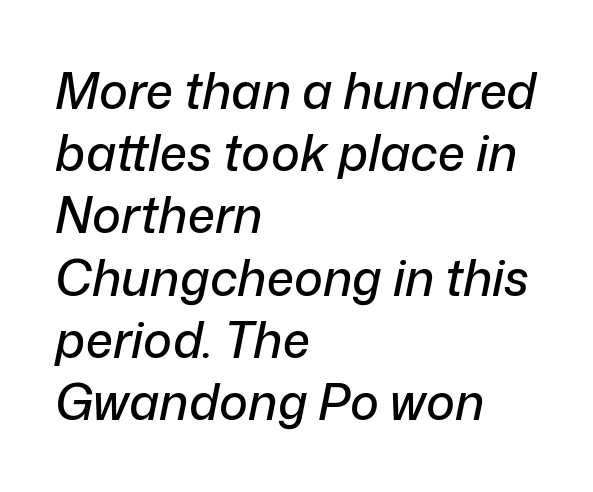
Q: Is the text italic (slanted)? A: Yes, it leans right by about 12 degrees.
Q: Is the text underlined? A: No.
Q: How is the paragraph aligned? A: Left-aligned.
Q: Is the spacing between letters normal or unusually wide? A: Normal.
Q: Is the spacing between lines tight, normal or loose? A: Normal.
Q: Width (condensed, normal, or wide)? A: Normal.
Q: Stroke contrast? A: Low.
Q: x-height? A: Medium.
Q: Monospaced? A: No.
